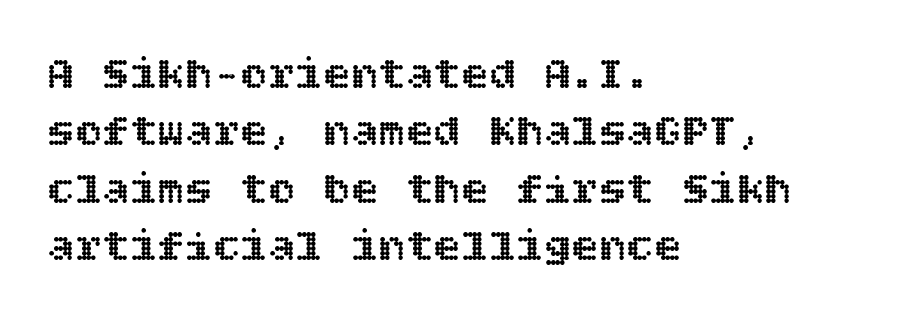
The image shows 46 px text type, upright; set left-aligned, normal line spacing (1.25x), normal letter spacing, not underlined; a large x-height.
